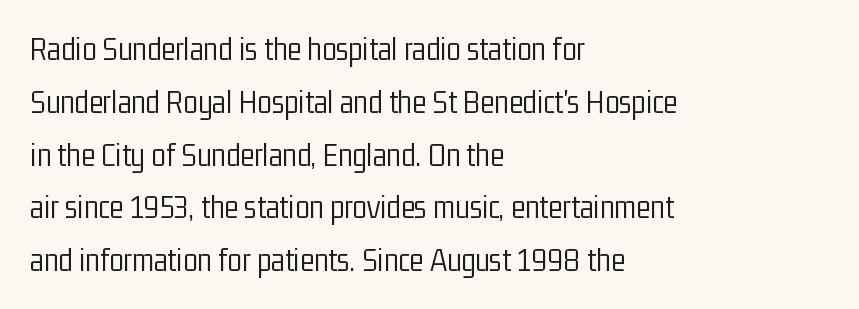
{"serif": "no", "italic": "no", "bold": "no", "weight": "light", "width": "condensed", "stroke_contrast": "low", "x_height": "medium", "monospaced": "no", "underline": "no", "align": "left", "line_spacing": "normal", "line_spacing_ratio": 1.6, "letter_spacing": "normal", "letter_spacing_em": 0.0, "glyph_px": 33}
